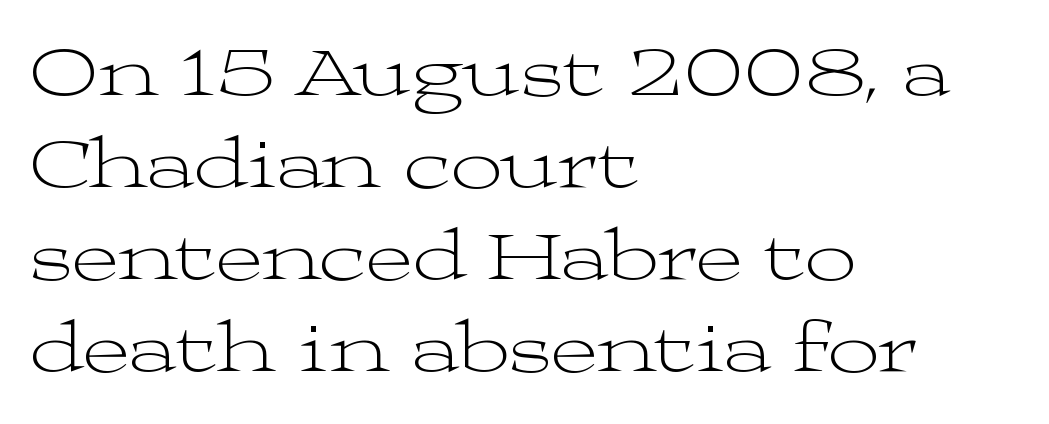
Q: Is the text bold? A: No.
Q: Is the text italic (slanted)? A: No, it is upright.
Q: Is the typeface a serif or a sans-serif typeface? A: Serif.
Q: Is the text underlined? A: No.
Q: How is the paragraph aligned? A: Left-aligned.
Q: Is the spacing between letters normal or unusually wide? A: Normal.
Q: Is the spacing between lines tight, normal or loose? A: Normal.
Q: Width (condensed, normal, or wide)? A: Wide.
Q: Stroke contrast? A: Medium.
Q: x-height? A: Medium.
Q: Monospaced? A: No.
